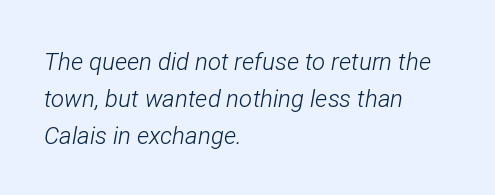
Q: Is the text bold? A: No.
Q: Is the text italic (slanted)? A: Yes, it leans right by about 12 degrees.
Q: Is the text underlined? A: No.
Q: How is the paragraph aligned? A: Left-aligned.
Q: Is the spacing between letters normal or unusually wide? A: Normal.
Q: Is the spacing between lines tight, normal or loose? A: Normal.
